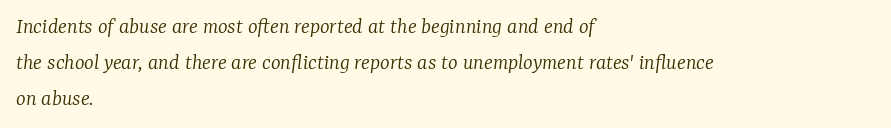
Caption: face not bold, strokes unweighted. In terms of leading, this rendering sits right in the middle. Unmarked baselines from the first word to the last. Words appear dense and cohesive because spacing is normal. The rendering anchors every line to the left-hand side.
